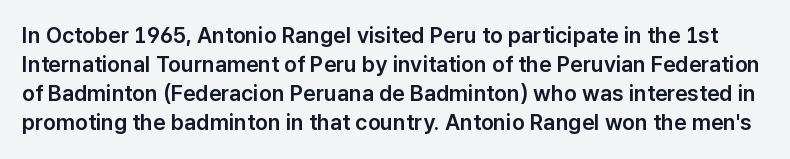
Q: Is the text italic (slanted)? A: No, it is upright.
Q: Is the text underlined? A: No.
Q: Is the spacing between letters normal or unusually wide? A: Normal.
Q: Is the spacing between lines tight, normal or loose? A: Normal.
